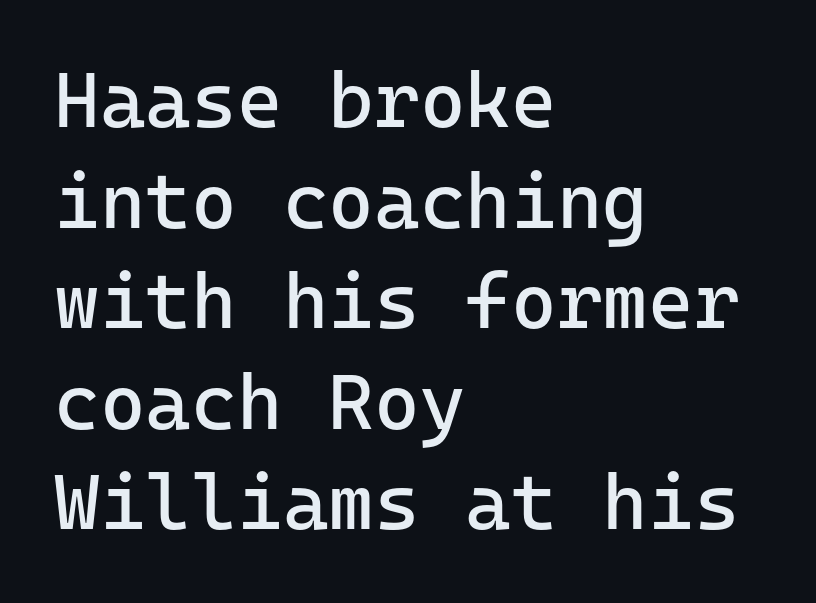
Q: Is the text bold? A: No.
Q: Is the text italic (slanted)? A: No, it is upright.
Q: Is the typeface a serif or a sans-serif typeface? A: Sans-serif.
Q: Is the text underlined? A: No.
Q: How is the paragraph aligned? A: Left-aligned.
Q: Is the spacing between letters normal or unusually wide? A: Normal.
Q: Is the spacing between lines tight, normal or loose? A: Normal.
Q: Width (condensed, normal, or wide)? A: Normal.
Q: Stroke contrast? A: Low.
Q: x-height? A: Medium.
Q: Monospaced? A: Yes.
